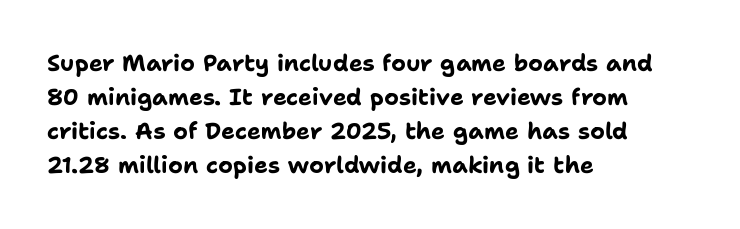
The strip under each line holds only bare page. How are the letters spaced? Ordinarily, with no added tracking. Line spacing here is normal. This rendering uses left alignment, leaving the right contour irregular. When letters stand straight like this, we call the style roman or upright. The rendering uses a bold face; every stroke is thick and dark.
